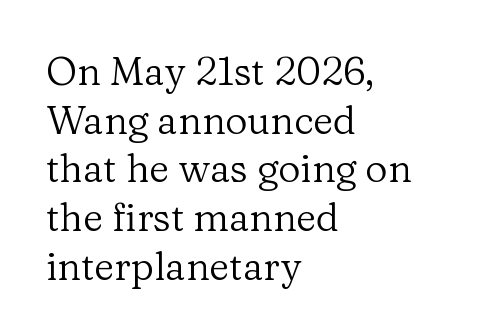
Q: Is the text bold? A: No.
Q: Is the text italic (slanted)? A: No, it is upright.
Q: Is the typeface a serif or a sans-serif typeface? A: Serif.
Q: Is the text underlined? A: No.
Q: How is the paragraph aligned? A: Left-aligned.
Q: Is the spacing between letters normal or unusually wide? A: Normal.
Q: Is the spacing between lines tight, normal or loose? A: Normal.
Q: Width (condensed, normal, or wide)? A: Normal.
Q: Stroke contrast? A: Low.
Q: x-height? A: Medium.
Q: Monospaced? A: No.
